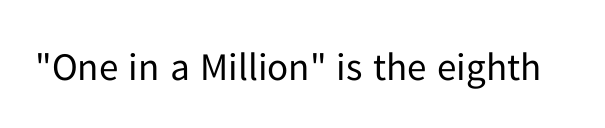
A typesetter would mark this as roman, not italic. The glyphs are unaccompanied by any horizontal stroke below them. The weight tops out at a normal text grade. Here the glyphs are tracked normally, forming tight word shapes. Letterform terminals end flat and unadorned throughout the passage.
